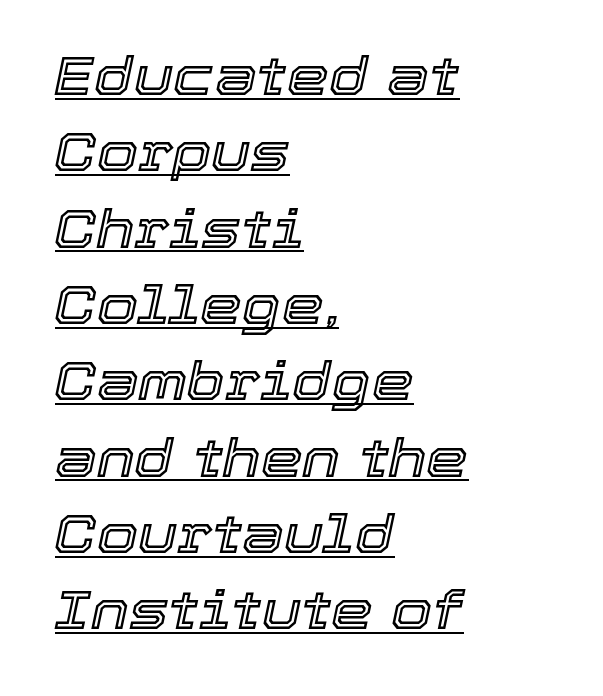
Q: Is the text italic (slanted)? A: Yes, it leans right by about 12 degrees.
Q: Is the text underlined? A: Yes.
Q: How is the paragraph aligned? A: Left-aligned.
Q: Is the spacing between letters normal or unusually wide? A: Normal.
Q: Is the spacing between lines tight, normal or loose? A: Normal.
Q: Width (condensed, normal, or wide)? A: Normal.
Q: x-height? A: Medium.
Q: Monospaced? A: No.
